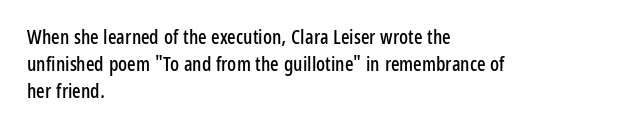
Teacher's note: observe the even left margin — that is flush-left alignment. Letter spacing: default. Every stem runs plumb, perpendicular to the baseline. The baseline area is clear. One glance says typical: line gaps are just what's usual.
